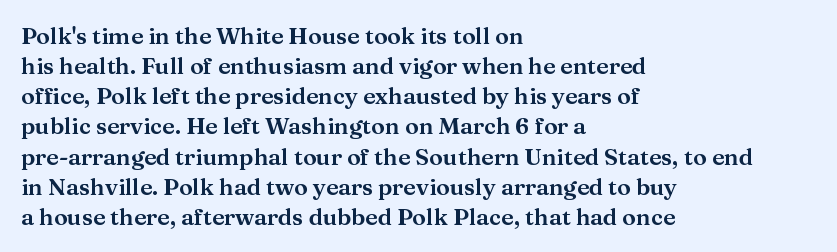
The image shows 23 px text type, upright; set left-aligned, normal line spacing (1.31x), normal letter spacing, not underlined.
